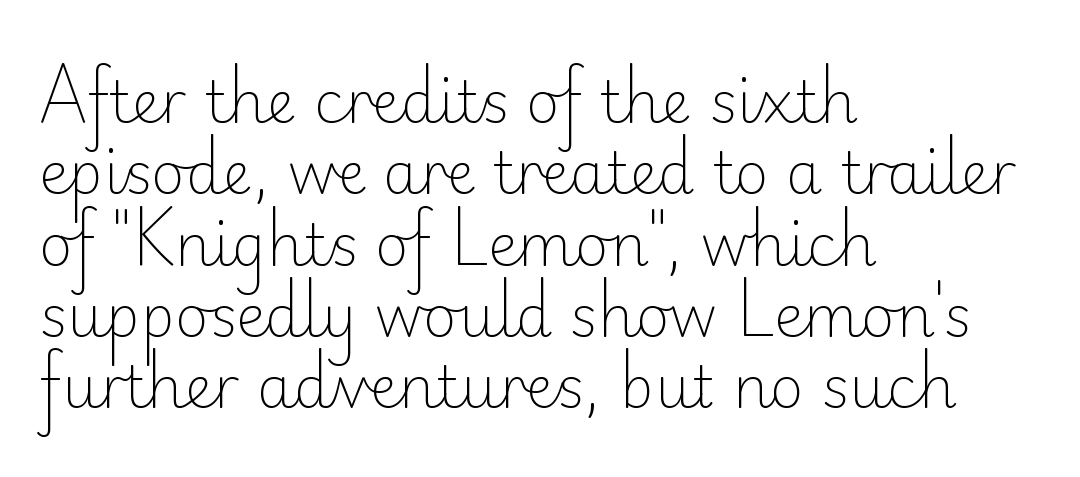
Quick note: underline off. A student would call this left alignment; a typographer would say flush left, rag right. Each stroke keeps to a modest, everyday thickness or less. Grotesque or geometric, the face here clearly has no serifs.
